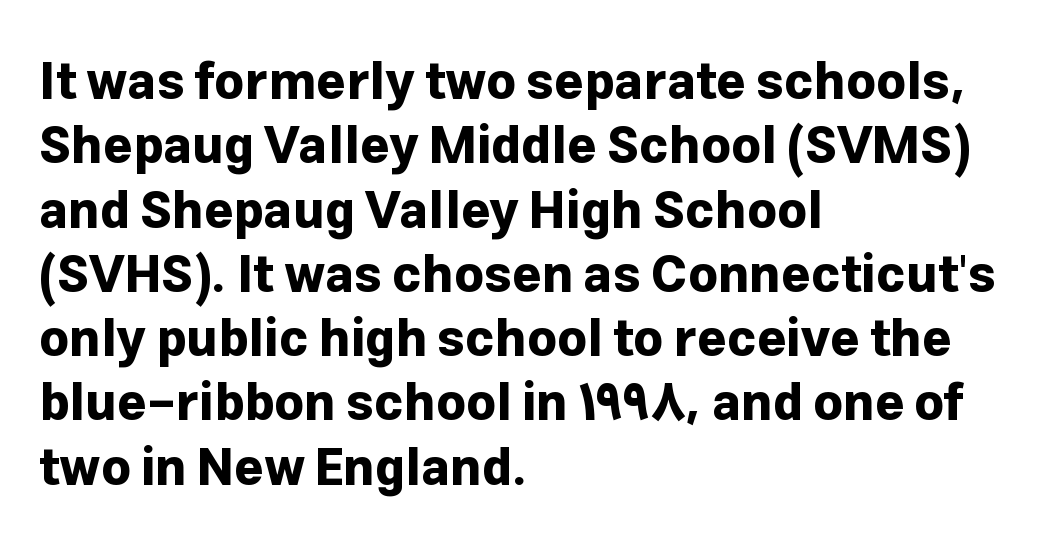
The passage shown is typeset with a sans-serif family. Is the letter spacing exaggerated? No — it looks like the ordinary default. The lines sit at an ordinary, default distance from one another. The face used here has the dense, thick strokes of a bold. Do the characters align in a grid? No, the font is proportional.
